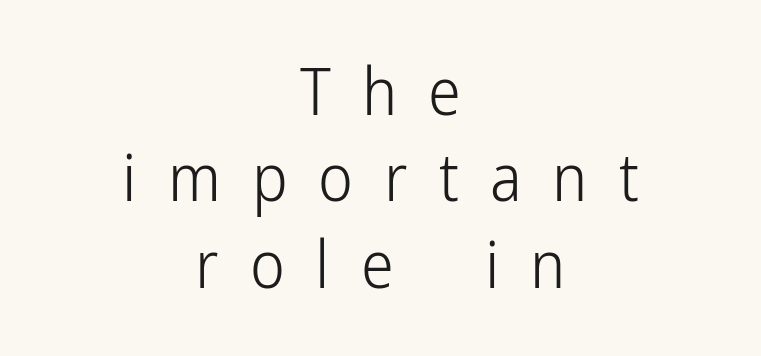
Each line is balanced around a shared central axis. Spacing verdict: proportional, widths tailored to each character. Bare-footed words on every line. Posture: straight, roman, zero tilt.
